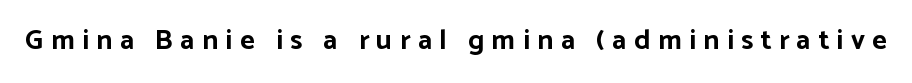
{"serif": "no", "italic": "no", "bold": "yes", "weight": "bold", "width": "normal", "stroke_contrast": "low", "x_height": "medium", "monospaced": "no", "underline": "no", "letter_spacing": "wide", "letter_spacing_em": 0.27, "glyph_px": 28}
